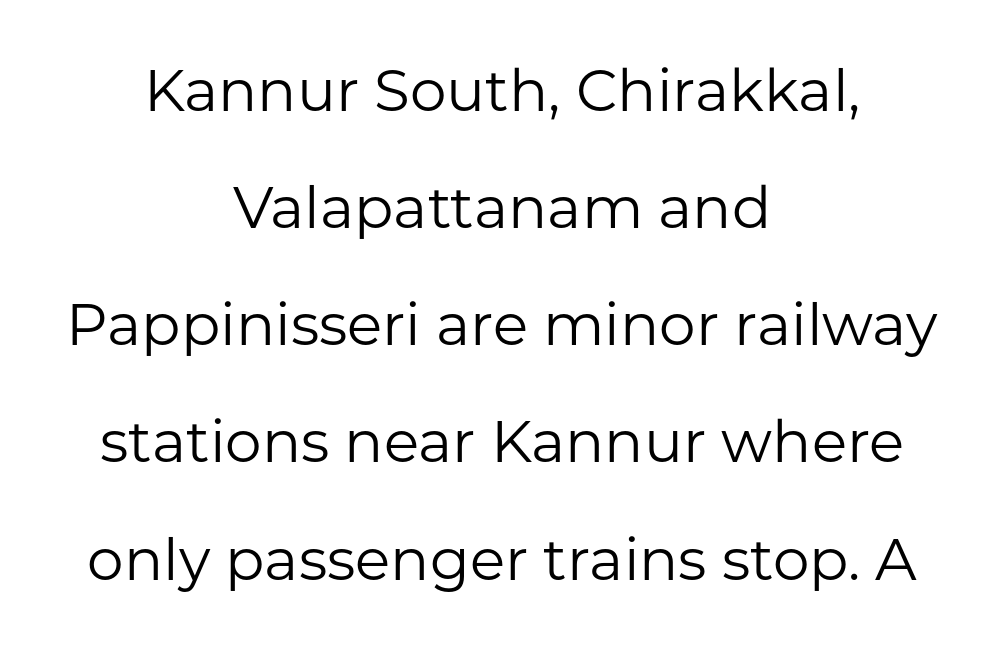
The passage is arranged like a title page — every line centered. You could not count columns in this text — the font is proportionally spaced. Each stroke keeps to a modest, everyday thickness or less. The rendering keeps characters at their native spacing. The space beneath each line is pristine and unruled.
